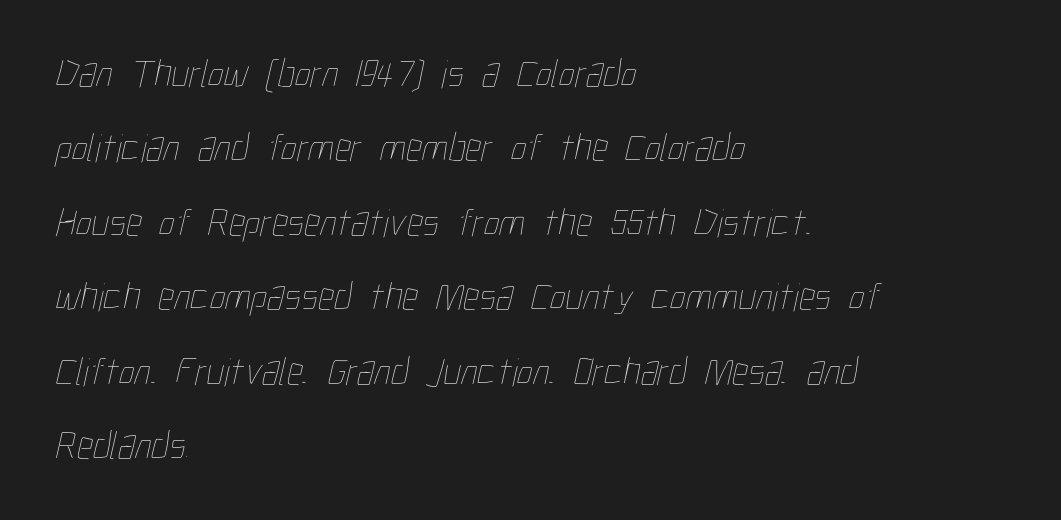
Q: Is the text bold? A: No.
Q: Is the text underlined? A: No.
Q: How is the paragraph aligned? A: Left-aligned.
Q: Is the spacing between letters normal or unusually wide? A: Normal.
Q: Width (condensed, normal, or wide)? A: Condensed.
Q: Stroke contrast? A: Low.
Q: x-height? A: Medium.
Q: Monospaced? A: No.
